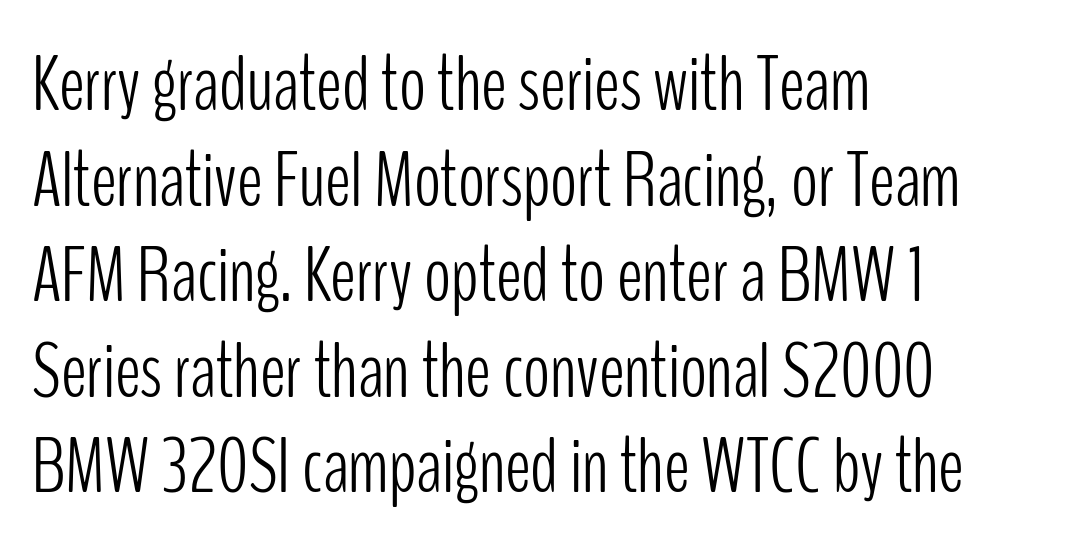
The lettering stays uniformly vertical, giving the passage a roman look. Letters have the restrained weight of plain body copy at most. The rag falls on the right side of this text block. Nope, no serifs anywhere on these letters. The area under the type is left untouched.
